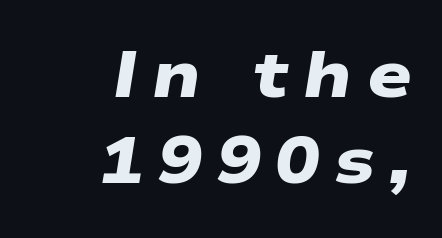
{"serif": "no", "bold": "yes", "weight": "heavy", "width": "wide", "stroke_contrast": "low", "x_height": "medium", "monospaced": "no", "underline": "no", "align": "right", "line_spacing": "normal", "line_spacing_ratio": 1.31, "letter_spacing": "wide", "letter_spacing_em": 0.22, "glyph_px": 66}
